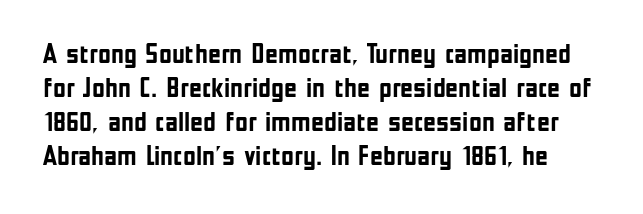
The image shows 28 px semibold, condensed sans-serif type, upright; set line spacing 1.21x, normal letter spacing, not underlined; low stroke contrast and a medium x-height.
